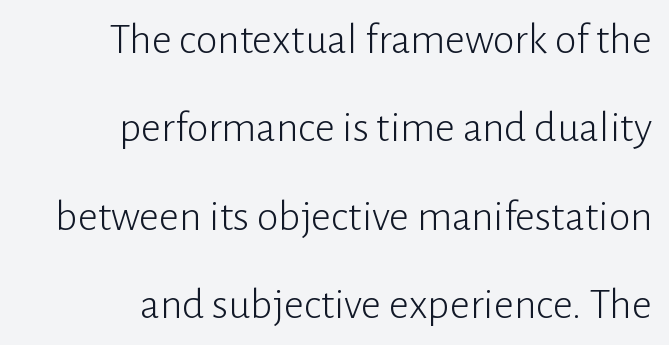
Q: Is the text bold? A: No.
Q: Is the text italic (slanted)? A: No, it is upright.
Q: Is the typeface a serif or a sans-serif typeface? A: Sans-serif.
Q: Is the text underlined? A: No.
Q: How is the paragraph aligned? A: Right-aligned.
Q: Is the spacing between letters normal or unusually wide? A: Normal.
Q: Is the spacing between lines tight, normal or loose? A: Loose.
Q: Width (condensed, normal, or wide)? A: Normal.
Q: Stroke contrast? A: Low.
Q: x-height? A: Medium.
Q: Monospaced? A: No.
